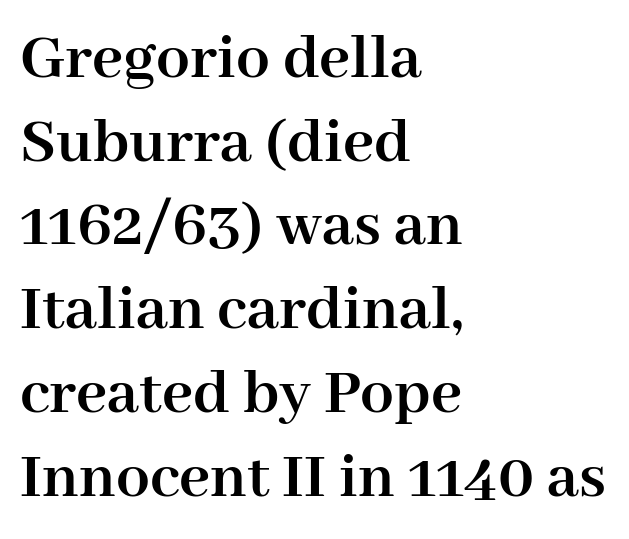
{"serif": "yes", "italic": "no", "bold": "yes", "weight": "semibold", "width": "normal", "stroke_contrast": "high", "x_height": "medium", "monospaced": "no", "underline": "no", "align": "left", "line_spacing": "normal", "line_spacing_ratio": 1.25, "letter_spacing": "normal", "letter_spacing_em": 0.0, "glyph_px": 67}
